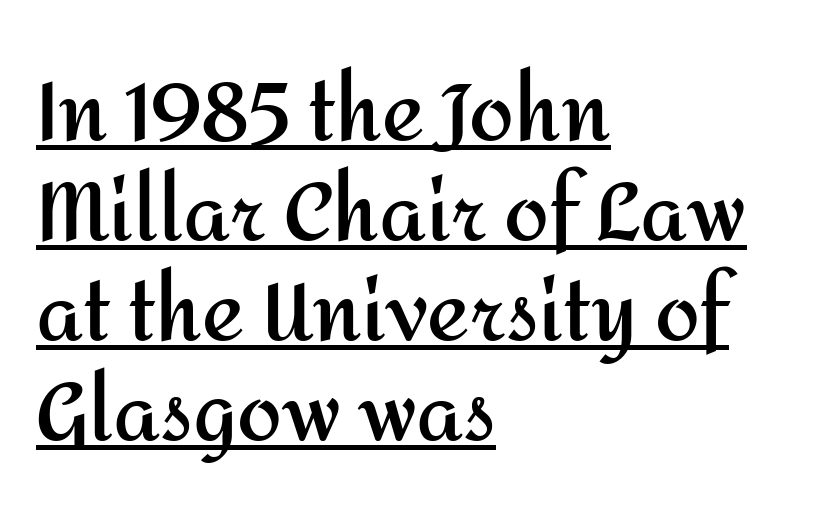
Q: Is the text bold? A: Yes.
Q: Is the text italic (slanted)? A: No, it is upright.
Q: Is the typeface a serif or a sans-serif typeface? A: Sans-serif.
Q: Is the text underlined? A: Yes.
Q: How is the paragraph aligned? A: Left-aligned.
Q: Is the spacing between letters normal or unusually wide? A: Normal.
Q: Is the spacing between lines tight, normal or loose? A: Normal.
Q: Width (condensed, normal, or wide)? A: Normal.
Q: Stroke contrast? A: Medium.
Q: x-height? A: Medium.
Q: Monospaced? A: No.
